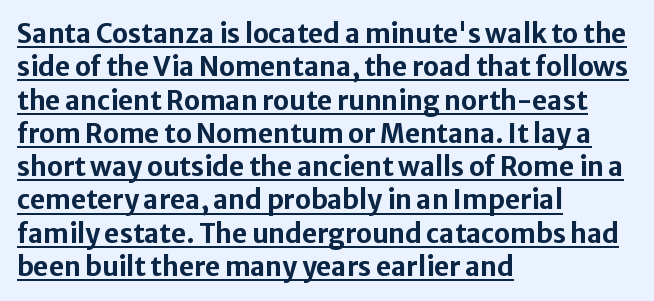
The rows are spaced the way most documents space them. The face used here appears with an underline applied. The tracking reads as untouched default to a designer's eye. Set as a true bold cut, around the 700 mark. Short and long lines alike share a common starting point at left. A roman cut, with each character standing at attention.
